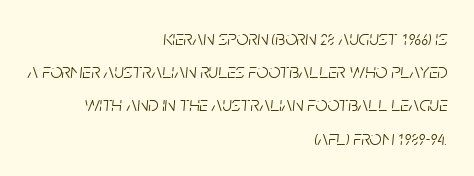
Q: Is the text bold? A: No.
Q: Is the text italic (slanted)? A: Yes, it leans right by about 5 degrees.
Q: Is the text underlined? A: No.
Q: How is the paragraph aligned? A: Right-aligned.
Q: Is the spacing between letters normal or unusually wide? A: Normal.
Q: Is the spacing between lines tight, normal or loose? A: Normal.
